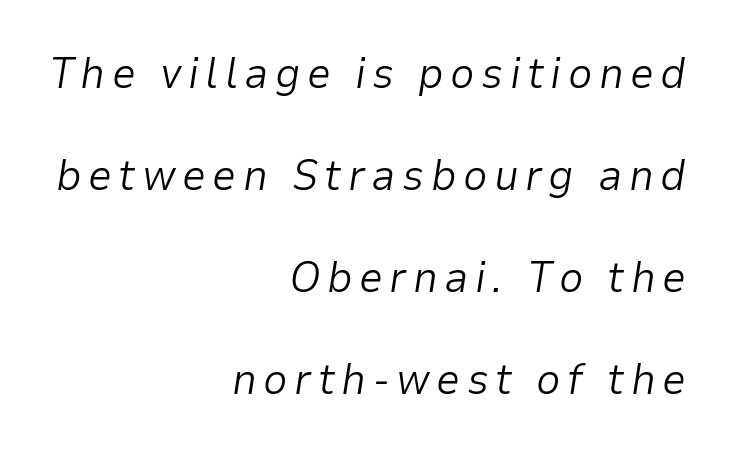
Q: Is the text bold? A: No.
Q: Is the text italic (slanted)? A: Yes, it leans right by about 9 degrees.
Q: Is the text underlined? A: No.
Q: How is the paragraph aligned? A: Right-aligned.
Q: Is the spacing between lines tight, normal or loose? A: Loose.
Q: Width (condensed, normal, or wide)? A: Normal.
Q: Stroke contrast? A: Low.
Q: x-height? A: Medium.
Q: Monospaced? A: No.
